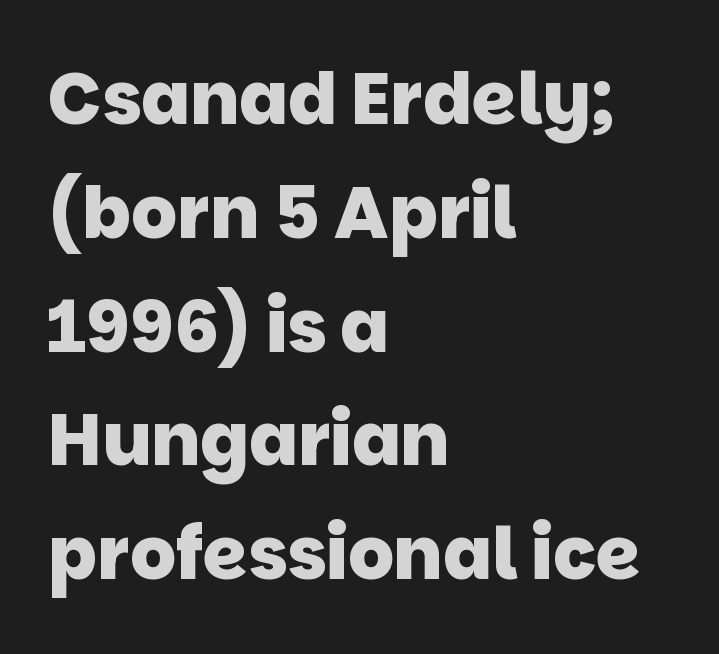
This is heavy type, rendered in bold. Inter-character spacing is left at the font's built-in metrics. The zone under the glyphs is completely vacant. Vertical spacing — default. A student would call this left alignment; a typographer would say flush left, rag right.
